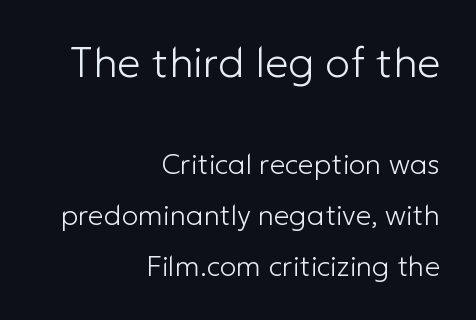
The image shows 42 px light sans-serif type, upright; set right-aligned, line spacing 1.82x, normal letter spacing, not underlined; the first (top) block is 1.5x larger; low stroke contrast and a medium x-height.
